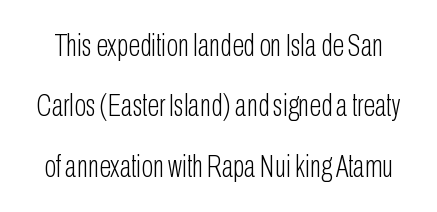
The image shows 31 px light, condensed sans-serif type, upright; set loose line spacing (1.95x), normal letter spacing, not underlined; low stroke contrast and a medium x-height.
